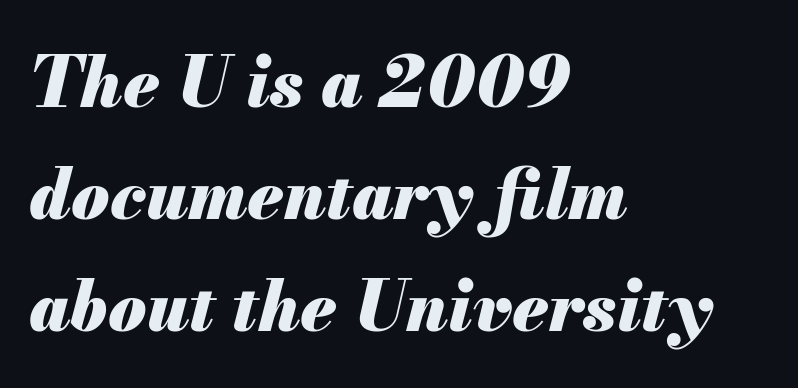
Q: Is the text bold? A: Yes.
Q: Is the text italic (slanted)? A: Yes, it leans right by about 13 degrees.
Q: Is the text underlined? A: No.
Q: How is the paragraph aligned? A: Left-aligned.
Q: Is the spacing between letters normal or unusually wide? A: Normal.
Q: Is the spacing between lines tight, normal or loose? A: Normal.
Q: Width (condensed, normal, or wide)? A: Normal.
Q: Stroke contrast? A: Medium.
Q: x-height? A: Small.
Q: Monospaced? A: No.
